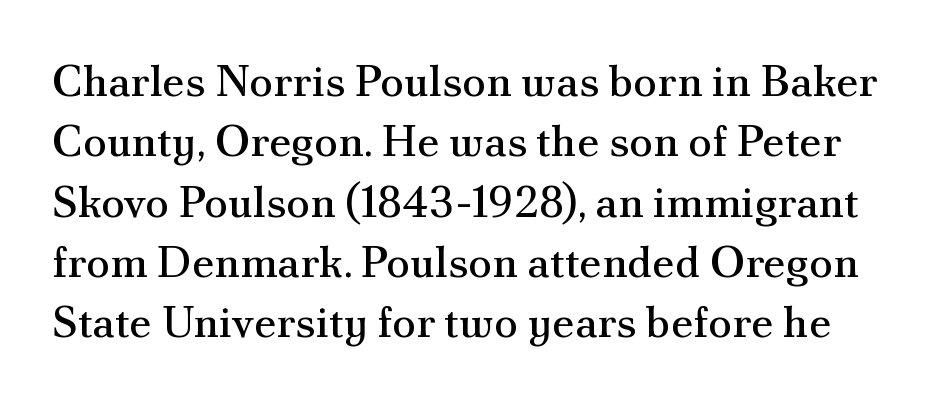
{"serif": "yes", "italic": "no", "bold": "no", "weight": "regular", "width": "normal", "stroke_contrast": "medium", "x_height": "small", "monospaced": "no", "underline": "no", "line_spacing": "normal", "line_spacing_ratio": 1.37, "letter_spacing": "normal", "letter_spacing_em": 0.0, "glyph_px": 44}
